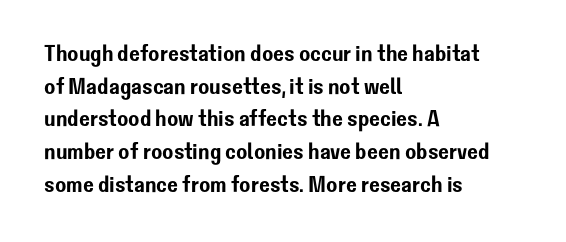
{"italic": "no", "underline": "no", "align": "left", "line_spacing": "normal", "line_spacing_ratio": 1.42, "letter_spacing": "normal", "letter_spacing_em": 0.0, "glyph_px": 23}
